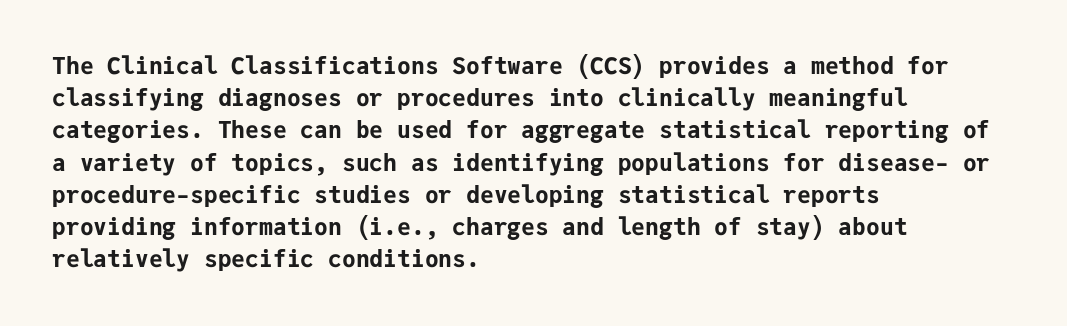
Teacher's note: observe the even left margin — that is flush-left alignment. Tracking here is standard; glyphs follow each other at the usual distance. Horizontal bands of white between lines are of average thickness. Is the type bold? Yes — the strokes are clearly thick and heavy. This is the regular roman posture of the typeface.
